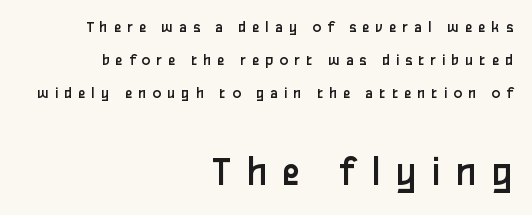
Q: Is the text bold? A: No.
Q: Is the text italic (slanted)? A: No, it is upright.
Q: Is the typeface a serif or a sans-serif typeface? A: Sans-serif.
Q: Is the text underlined? A: No.
Q: How is the paragraph aligned? A: Right-aligned.
Q: Is the spacing between letters normal or unusually wide? A: Unusually wide.
Q: Is the spacing between lines tight, normal or loose? A: Loose.
Q: Which block of text is set in a larger size, the first (top) or the second (bottom)? A: The second (bottom) one.
Q: Width (condensed, normal, or wide)? A: Normal.
Q: Stroke contrast? A: Low.
Q: x-height? A: Medium.
Q: Monospaced? A: No.
